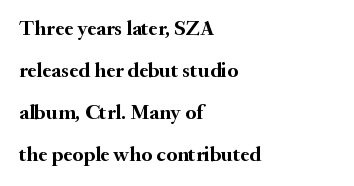
Each glyph is drawn with heavy, bold strokes. Students, note that the glyphs here touch the page at normal intervals. Horizontal bands of white between lines are thick stripes. Line beginnings align vertically; line endings do not.
